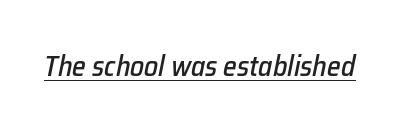
Q: Is the text italic (slanted)? A: Yes, it leans right by about 12 degrees.
Q: Is the text underlined? A: Yes.
Q: Is the spacing between letters normal or unusually wide? A: Normal.
Q: Width (condensed, normal, or wide)? A: Normal.
Q: Stroke contrast? A: Low.
Q: x-height? A: Medium.
Q: Monospaced? A: No.
